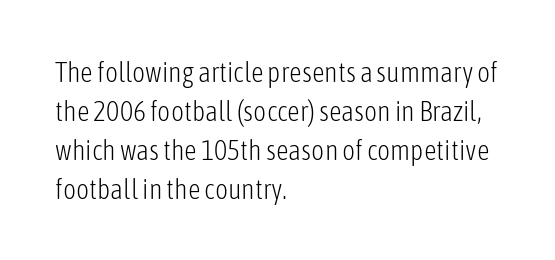
Students, note that the glyphs here touch the page at normal intervals. Proportional: the letters do not fall into vertical columns. These lines stack with their left ends in a neat column. Does the leading feel generous? No, just average. Every character sits straight up, as roman type does.
